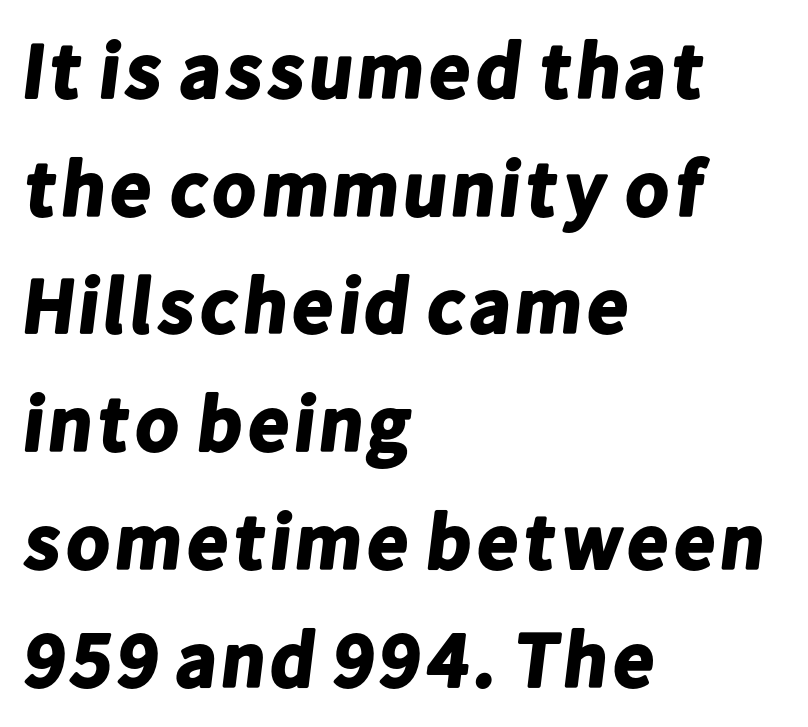
Q: Is the text bold? A: Yes.
Q: Is the typeface a serif or a sans-serif typeface? A: Sans-serif.
Q: Is the text underlined? A: No.
Q: How is the paragraph aligned? A: Left-aligned.
Q: Is the spacing between letters normal or unusually wide? A: Normal.
Q: Is the spacing between lines tight, normal or loose? A: Normal.
Q: Width (condensed, normal, or wide)? A: Normal.
Q: Stroke contrast? A: Low.
Q: x-height? A: Medium.
Q: Monospaced? A: No.
